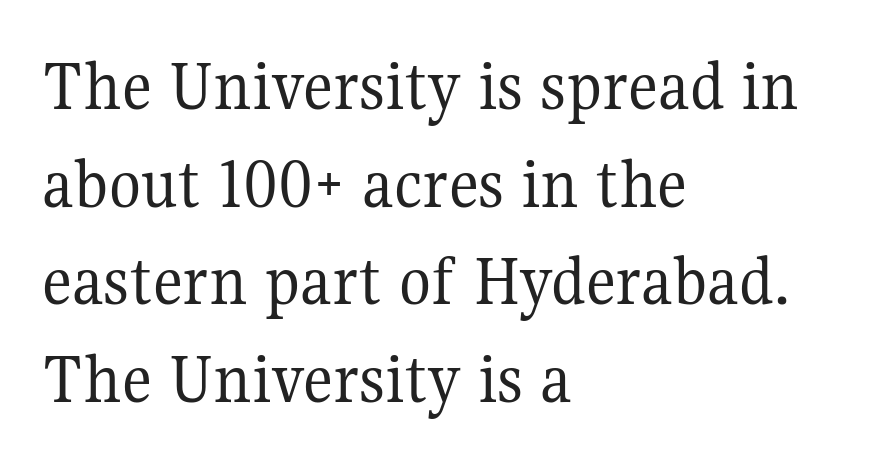
{"serif": "yes", "italic": "no", "bold": "no", "weight": "regular", "width": "normal", "stroke_contrast": "medium", "x_height": "medium", "monospaced": "no", "underline": "no", "align": "left", "line_spacing": "normal", "line_spacing_ratio": 1.32, "letter_spacing": "normal", "letter_spacing_em": 0.0, "glyph_px": 74}
